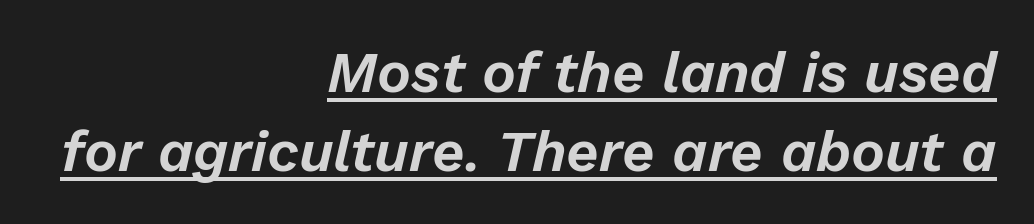
{"italic": "yes", "lean": "right", "slant_degrees": 13, "width": "normal", "stroke_contrast": "low", "x_height": "medium", "monospaced": "no", "underline": "yes", "align": "right", "line_spacing": "normal", "line_spacing_ratio": 1.39, "letter_spacing": "normal", "letter_spacing_em": 0.0, "glyph_px": 57}
